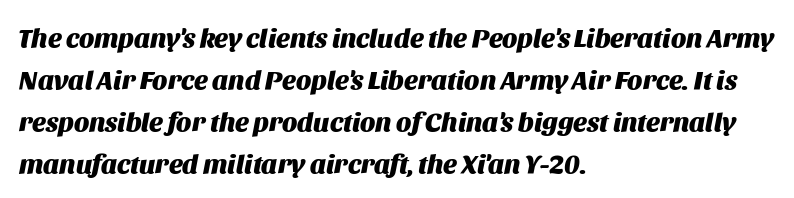
Each word holds together tightly as a unit, with standard inter-letter gaps. Is there much room between lines? A standard amount, neither cramped nor airy. Plain, unruled lines of type. Does the weight exceed regular? Yes, all the way to bold.
